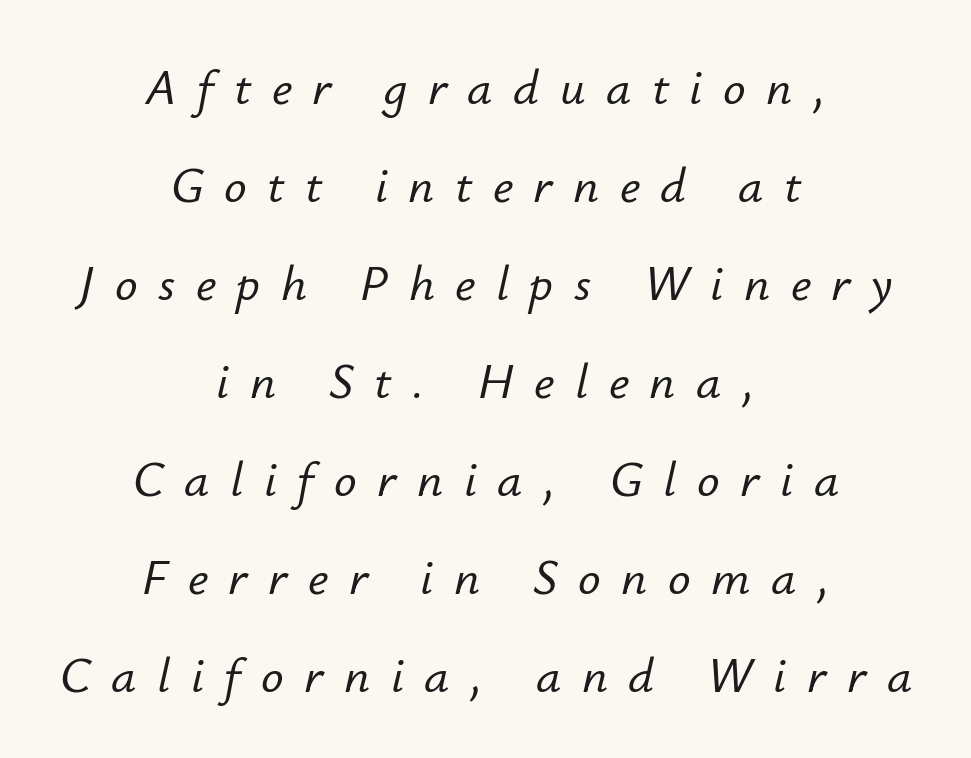
The image shows 50 px text type, italic (leaning right); set centered, loose line spacing (1.96x), unusually wide letter spacing (+0.41 em), not underlined; low stroke contrast and a small x-height.
